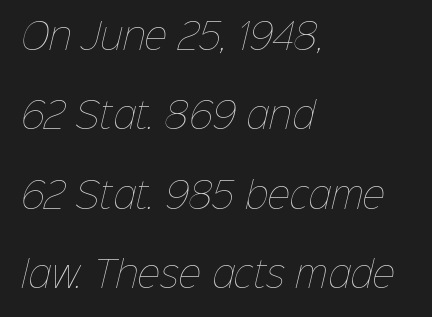
Decoration check: the copy has no underline. Notice the wide empty band between every row — that's loose leading. The letters advance in unequal steps, a hallmark of proportional type. The letterforms sit shoulder to shoulder at normal distance. The passage shown is not bold in any degree. Each line starts at the same left margin while the right side varies.
